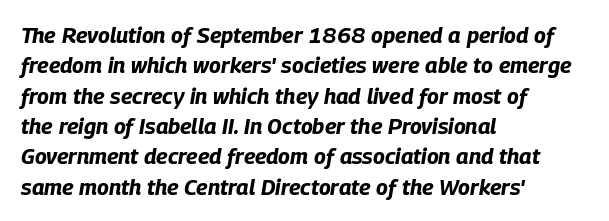
{"italic": "yes", "lean": "right", "slant_degrees": 9, "bold": "yes", "underline": "no", "align": "left", "line_spacing": "normal", "line_spacing_ratio": 1.38, "letter_spacing": "normal", "letter_spacing_em": 0.0, "glyph_px": 22}
